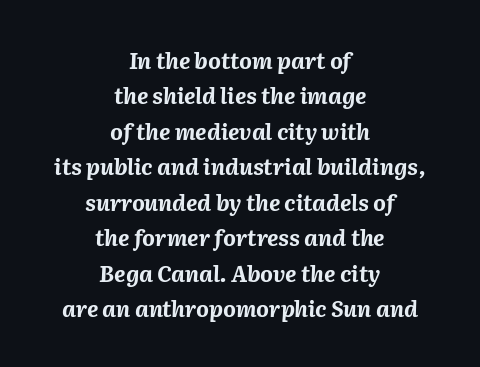
{"italic": "yes", "lean": "right", "slant_degrees": 2, "bold": "yes", "underline": "no", "align": "center", "line_spacing": "normal", "line_spacing_ratio": 1.61, "letter_spacing": "normal", "letter_spacing_em": 0.0, "glyph_px": 22}
